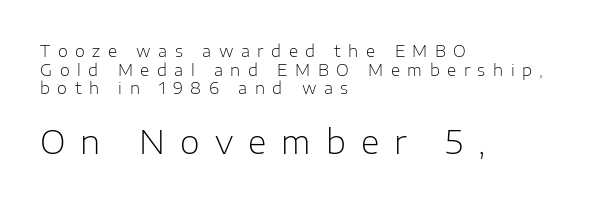
To sum up the face: it is a sans, with no serifs. Larger block? The one below; the one above is distinctly smaller. Notice how the stems are strictly vertical — no italics here. There is plenty of visible air inserted between adjacent glyphs. Short and long lines alike share a common starting point at left. The weight tops out at a normal text grade.
